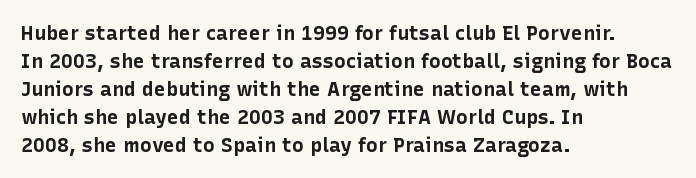
{"italic": "no", "bold": "yes", "underline": "no", "align": "left", "line_spacing": "normal", "line_spacing_ratio": 1.4, "letter_spacing": "normal", "letter_spacing_em": 0.0, "glyph_px": 20}
